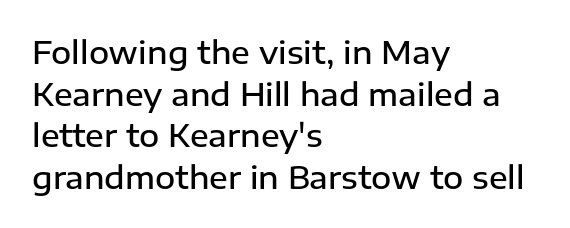
Q: Is the text bold? A: Semi-bold.
Q: Is the text italic (slanted)? A: No, it is upright.
Q: Is the typeface a serif or a sans-serif typeface? A: Sans-serif.
Q: Is the text underlined? A: No.
Q: How is the paragraph aligned? A: Left-aligned.
Q: Is the spacing between letters normal or unusually wide? A: Normal.
Q: Is the spacing between lines tight, normal or loose? A: Normal.
Q: Width (condensed, normal, or wide)? A: Normal.
Q: Stroke contrast? A: Low.
Q: x-height? A: Medium.
Q: Monospaced? A: No.
